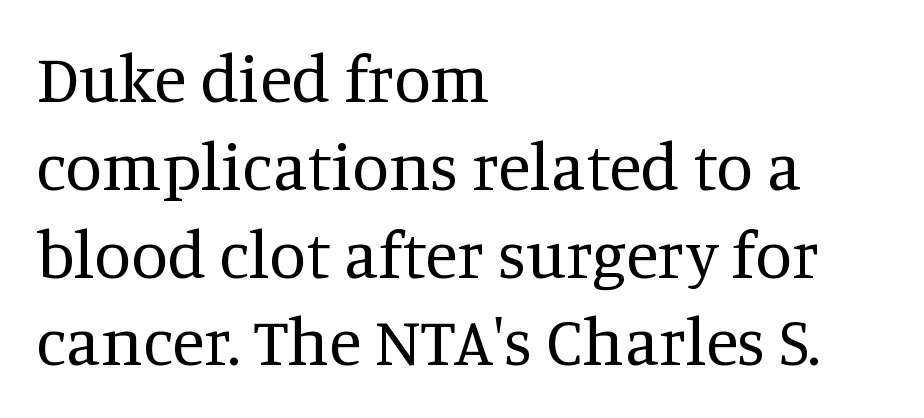
The image shows 67 px regular-weight serif type, upright; set left-aligned, normal line spacing (1.31x), normal letter spacing, not underlined; medium stroke contrast and a large x-height.
